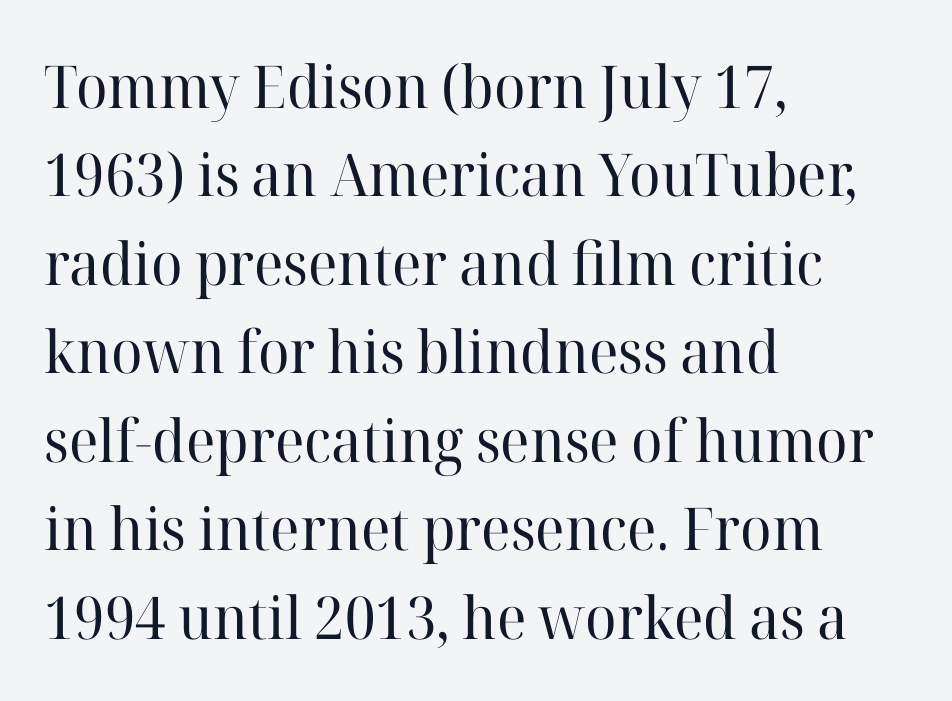
Q: Is the text bold? A: No.
Q: Is the text italic (slanted)? A: No, it is upright.
Q: Is the typeface a serif or a sans-serif typeface? A: Serif.
Q: Is the text underlined? A: No.
Q: How is the paragraph aligned? A: Left-aligned.
Q: Is the spacing between letters normal or unusually wide? A: Normal.
Q: Is the spacing between lines tight, normal or loose? A: Normal.
Q: Width (condensed, normal, or wide)? A: Normal.
Q: Stroke contrast? A: High.
Q: x-height? A: Medium.
Q: Monospaced? A: No.
